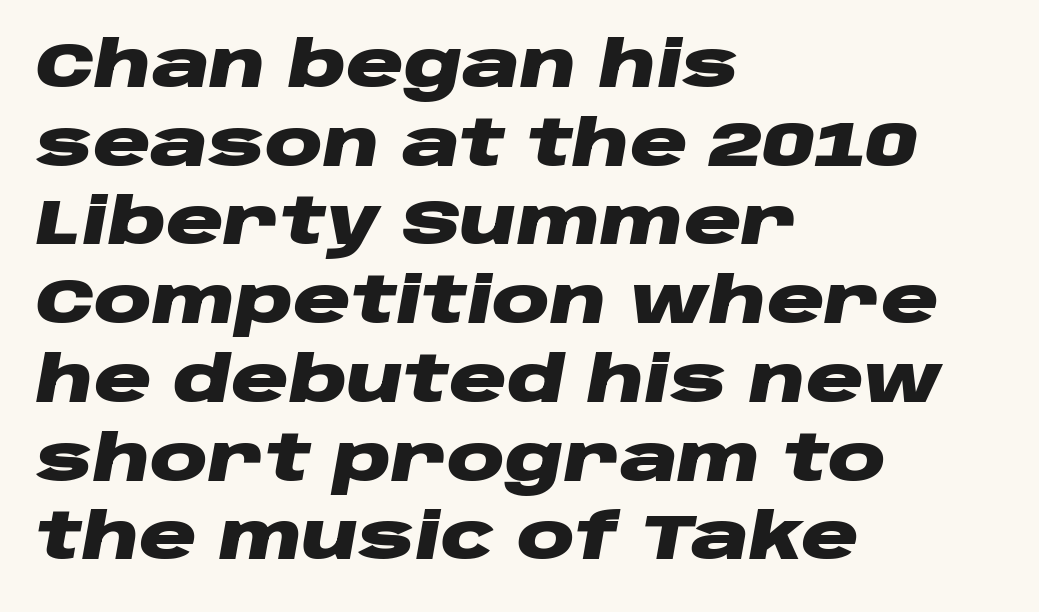
Unmarked baselines from the first word to the last. Tracking here is standard; glyphs follow each other at the usual distance. Summary of weight: heavy, a full bold. Here the designer chose a conventional face with non-uniform glyph widths. The typography opts for an oblique posture over an upright one.
